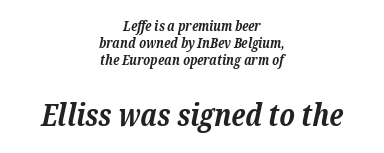
The image shows 31 px bold serif type, italic (leaning right); set centered, line spacing 1.22x, normal letter spacing, not underlined; the second (bottom) block is 2.21x larger; low stroke contrast and a medium x-height.
